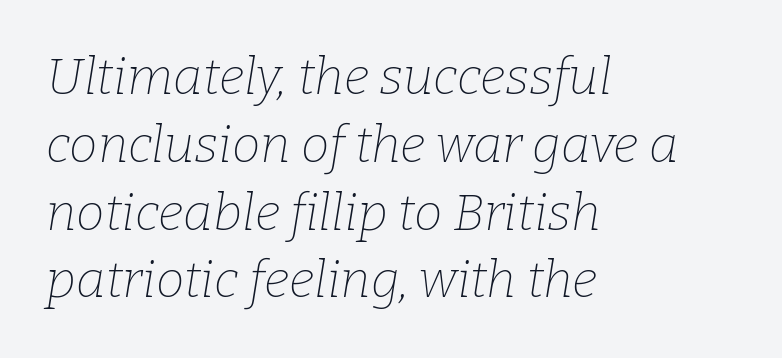
Unbolded letterforms with no extra heft. Little horizontal feet cap the strokes, marking this as serif type. Caption: standard tracking, unaltered. No word sits above an underline.
